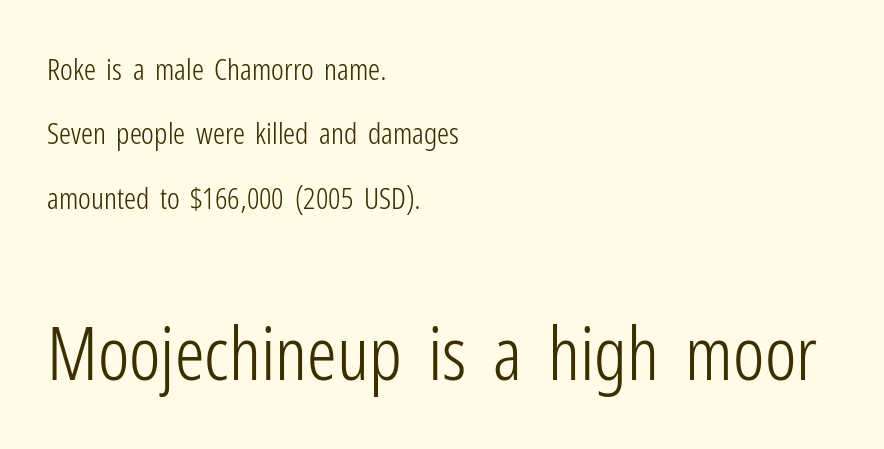
The image shows 74 px light, condensed sans-serif type, upright; set left-aligned, loose line spacing (2.15x), normal letter spacing, not underlined; the second (bottom) block is 2.47x larger; low stroke contrast and a medium x-height.
